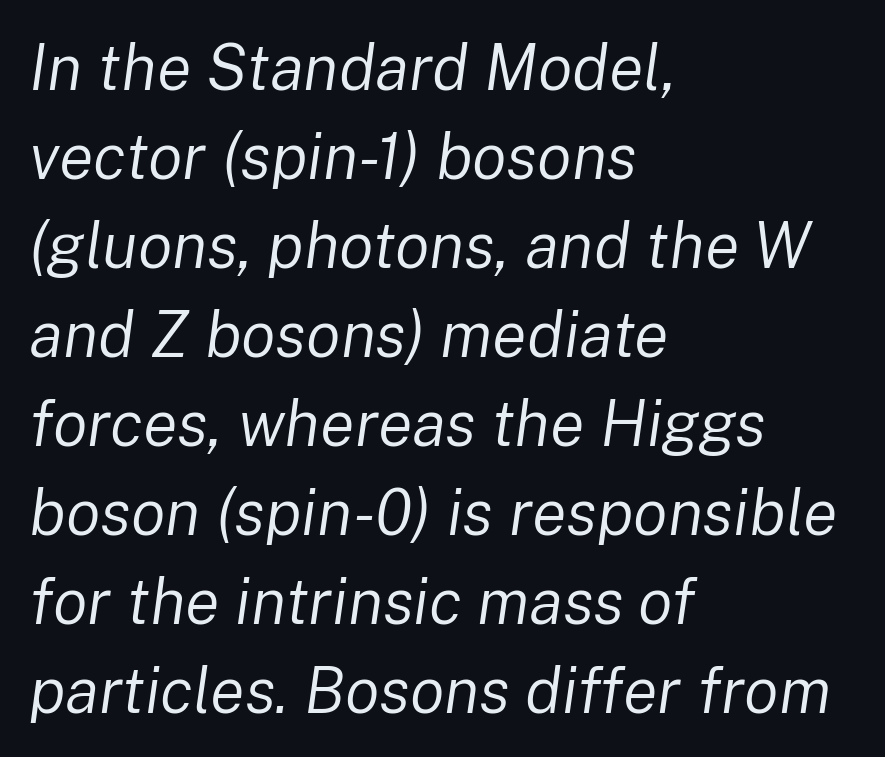
{"italic": "yes", "lean": "right", "slant_degrees": 8, "bold": "no", "weight": "regular", "width": "normal", "stroke_contrast": "low", "x_height": "medium", "monospaced": "no", "underline": "no", "align": "left", "line_spacing": "normal", "line_spacing_ratio": 1.39, "letter_spacing": "normal", "letter_spacing_em": 0.0, "glyph_px": 64}
